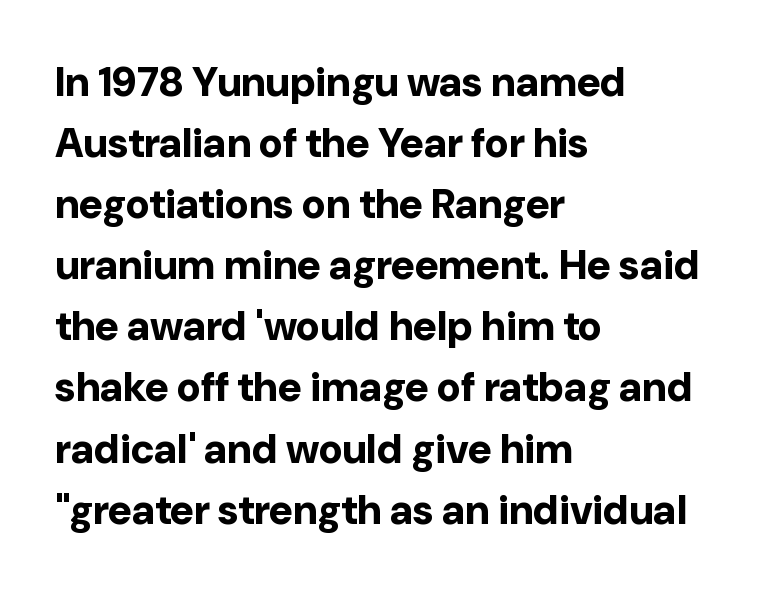
Q: Is the text bold? A: Yes.
Q: Is the text italic (slanted)? A: No, it is upright.
Q: Is the typeface a serif or a sans-serif typeface? A: Sans-serif.
Q: Is the text underlined? A: No.
Q: How is the paragraph aligned? A: Left-aligned.
Q: Is the spacing between letters normal or unusually wide? A: Normal.
Q: Is the spacing between lines tight, normal or loose? A: Normal.
Q: Width (condensed, normal, or wide)? A: Normal.
Q: Stroke contrast? A: Low.
Q: x-height? A: Medium.
Q: Monospaced? A: No.
